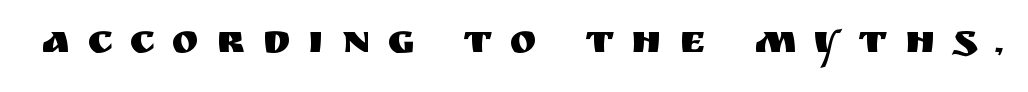
{"serif": "no", "italic": "no", "width": "normal", "stroke_contrast": "medium", "x_height": "large", "monospaced": "no", "underline": "no", "letter_spacing": "wide", "letter_spacing_em": 0.44, "glyph_px": 40}
